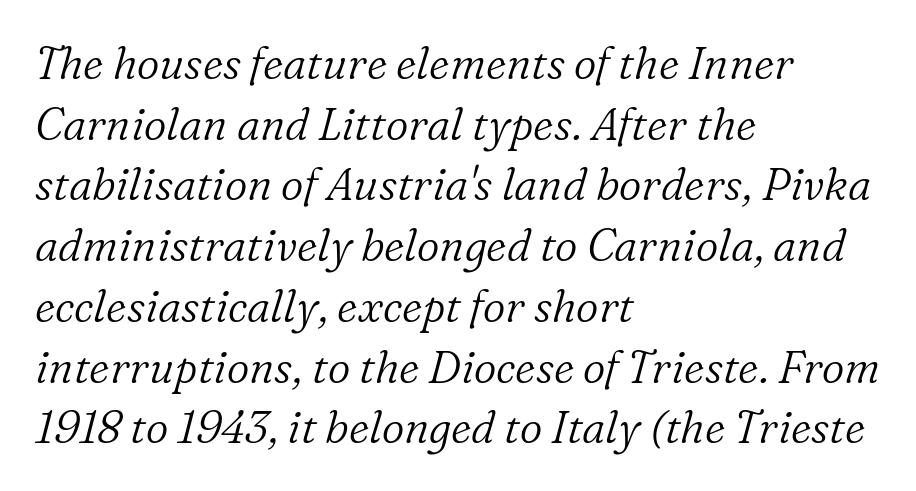
Horizontal bands of white between lines are of average thickness. A typesetter would call this zero additional tracking. A clean baseline with only descenders dipping below it. The letterforms sit at book weight or below. Look at the bottom of the vertical strokes: they flare into serifs here.
